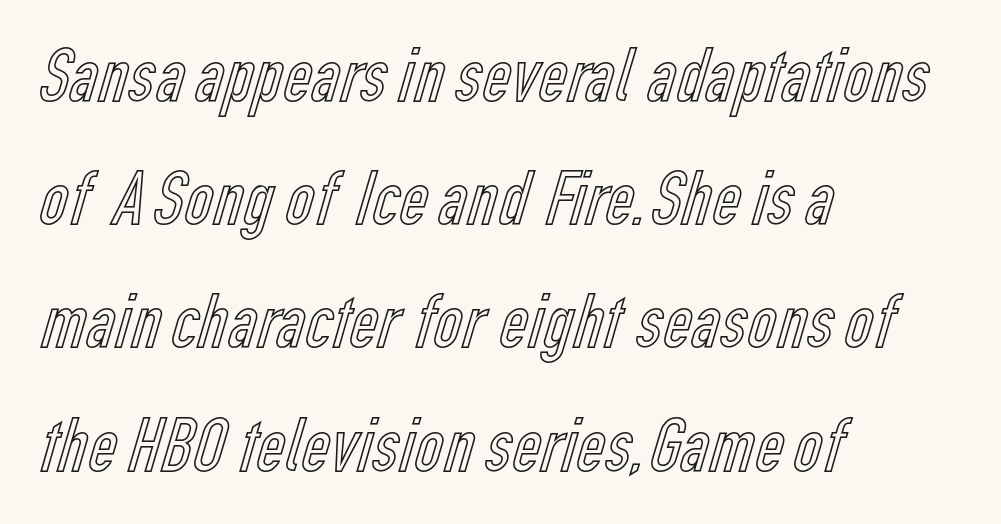
The text block is weighted toward the left margin, trailing off unevenly rightward. The type is set solid horizontally, with unmodified tracking. Honestly, there is no underline to notice here at all. A normal amount of white space separates one row of letters from the next.
